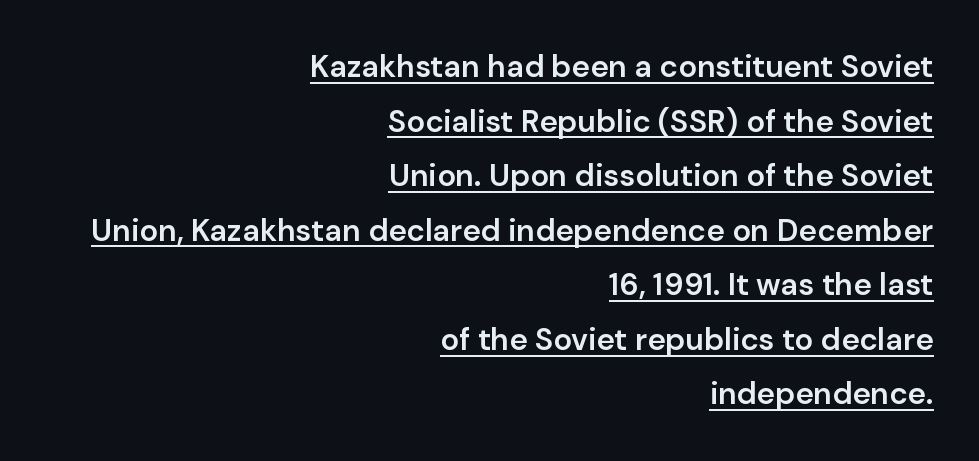
{"serif": "no", "italic": "no", "bold": "semi", "weight": "semibold", "width": "normal", "stroke_contrast": "low", "x_height": "medium", "monospaced": "no", "underline": "yes", "align": "right", "line_spacing_ratio": 1.76, "letter_spacing": "normal", "letter_spacing_em": 0.0, "glyph_px": 31}
